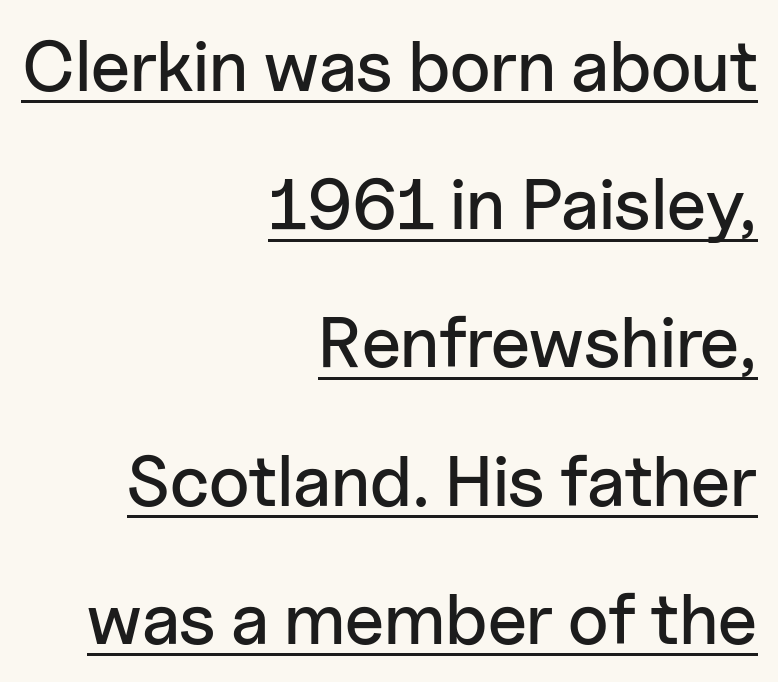
{"serif": "no", "italic": "no", "width": "normal", "stroke_contrast": "low", "x_height": "medium", "monospaced": "no", "underline": "yes", "align": "right", "line_spacing": "loose", "line_spacing_ratio": 1.92, "letter_spacing": "normal", "letter_spacing_em": 0.0, "glyph_px": 72}
